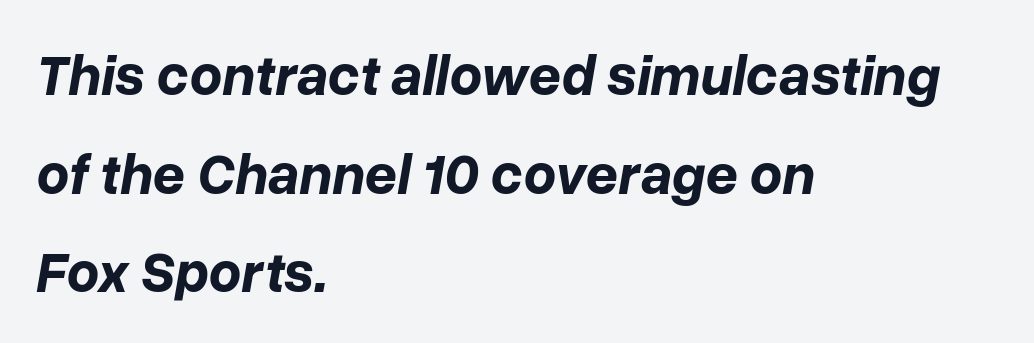
One-word summary of the alignment: left. The specimen omits any rule beneath the text block's lines. The lettering tilts uniformly, giving the passage an italic look. The glyphs have the mass of a bold cut. The rendering uses natural spacing where letterforms have individual widths. The rendering keeps characters at their native spacing.
